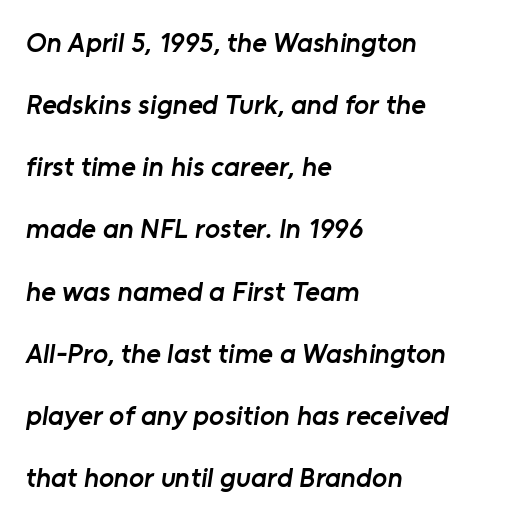
Note: no serifs on the glyphs. Check the space under the baseline: it is left empty. The lines in this sample share a left origin and differ only in where they stop. What stands out about the letter spacing? Nothing — it is the standard amount. Here the designer chose a conventional face with non-uniform glyph widths. Leading is clearly above the norm, producing a sparse column.
